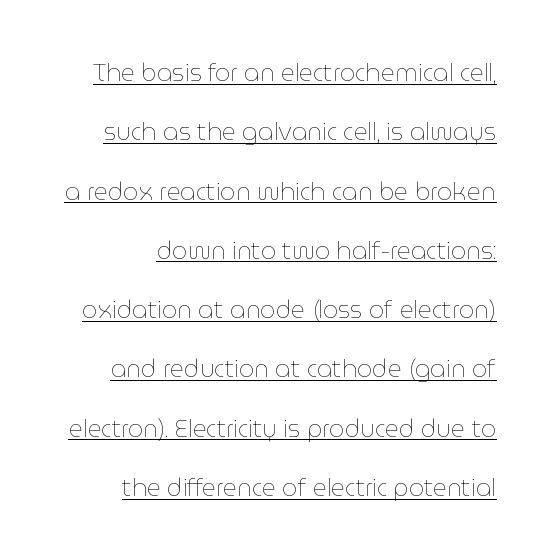
{"italic": "no", "bold": "no", "underline": "yes", "align": "right", "line_spacing": "loose", "line_spacing_ratio": 2.47, "letter_spacing": "normal", "letter_spacing_em": 0.0, "glyph_px": 24}
